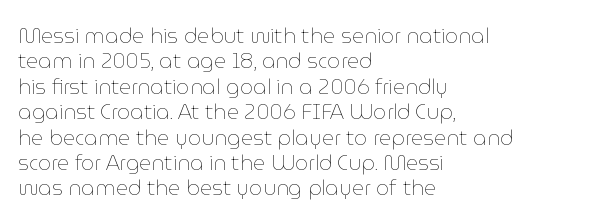
The image shows 21 px text type, upright; set left-aligned, line spacing 1.21x, normal letter spacing, not underlined.
